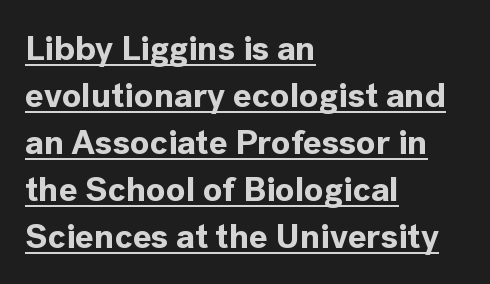
The text was rendered using a sans face with plain stroke endings. Students, note that the glyphs here touch the page at normal intervals. How heavy is the stroke? Heavy — this is a bold. Students, observe the line beneath the letters — that is underlining. Summary of vertical rhythm: regular, with standard interline spacing. The rag falls on the right side of this text block.
